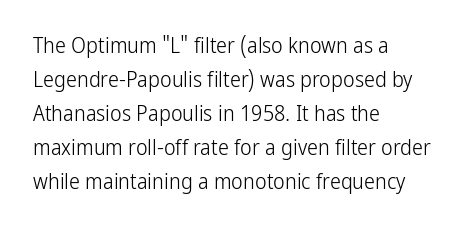
Q: Is the text bold? A: No.
Q: Is the text italic (slanted)? A: No, it is upright.
Q: Is the text underlined? A: No.
Q: How is the paragraph aligned? A: Left-aligned.
Q: Is the spacing between letters normal or unusually wide? A: Normal.
Q: Is the spacing between lines tight, normal or loose? A: Normal.
